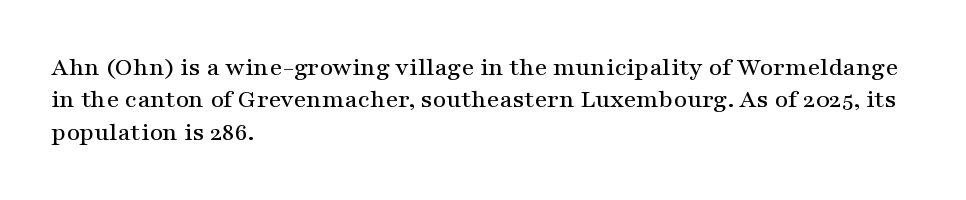
{"italic": "no", "underline": "no", "align": "left", "line_spacing": "normal", "line_spacing_ratio": 1.25, "letter_spacing": "normal", "letter_spacing_em": 0.0, "glyph_px": 26}
